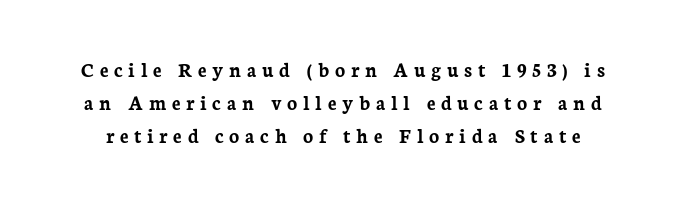
{"italic": "no", "bold": "yes", "underline": "no", "line_spacing": "normal", "line_spacing_ratio": 1.56, "letter_spacing": "wide", "letter_spacing_em": 0.27, "glyph_px": 21}
